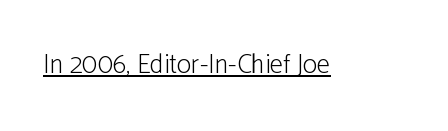
Q: Is the text bold? A: No.
Q: Is the text italic (slanted)? A: No, it is upright.
Q: Is the text underlined? A: Yes.
Q: Is the spacing between letters normal or unusually wide? A: Normal.
